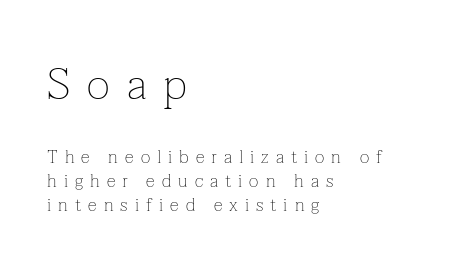
{"serif": "yes", "italic": "no", "bold": "no", "weight": "thin", "width": "normal", "stroke_contrast": "low", "x_height": "medium", "monospaced": "no", "underline": "no", "align": "left", "line_spacing": "normal", "line_spacing_ratio": 1.33, "letter_spacing": "wide", "letter_spacing_em": 0.39, "larger_block": "first", "size_ratio": 2.44, "glyph_px": 44}
